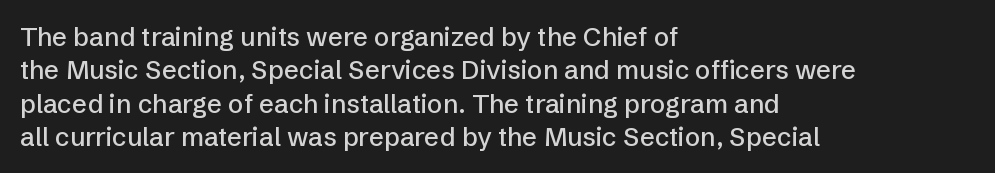
The image shows 26 px text type, upright; set left-aligned, normal line spacing (1.28x), normal letter spacing, not underlined.
